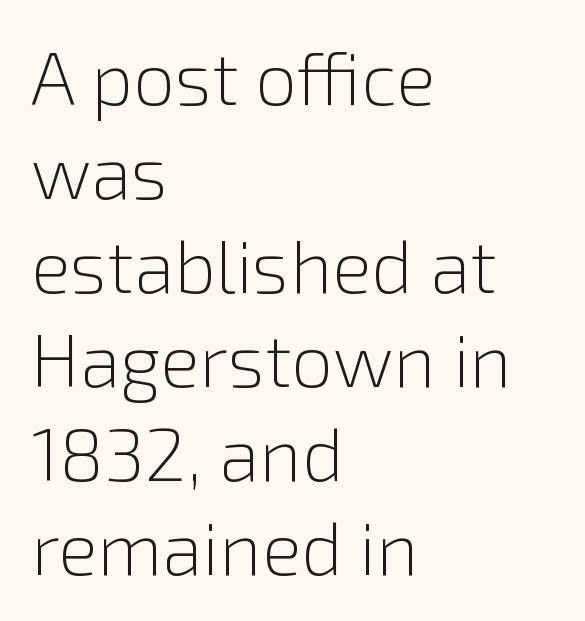
Q: Is the text bold? A: No.
Q: Is the text italic (slanted)? A: No, it is upright.
Q: Is the typeface a serif or a sans-serif typeface? A: Sans-serif.
Q: Is the text underlined? A: No.
Q: How is the paragraph aligned? A: Left-aligned.
Q: Is the spacing between letters normal or unusually wide? A: Normal.
Q: Is the spacing between lines tight, normal or loose? A: Normal.
Q: Width (condensed, normal, or wide)? A: Normal.
Q: Stroke contrast? A: Low.
Q: x-height? A: Medium.
Q: Monospaced? A: No.
